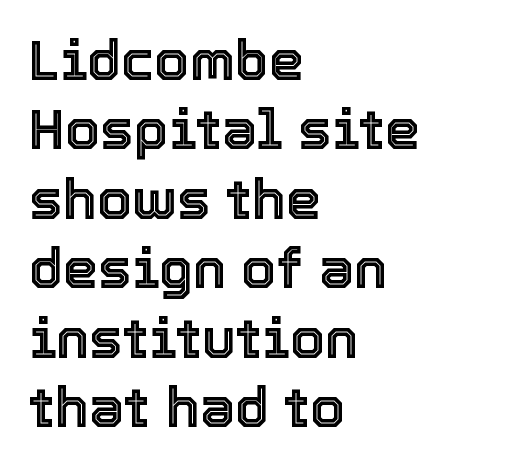
The image shows 56 px text type, upright; set left-aligned, line spacing 1.24x, normal letter spacing, not underlined; a medium x-height.
